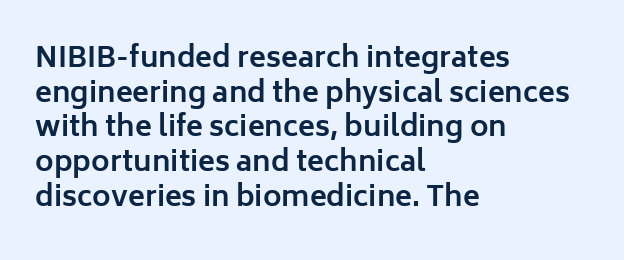
Q: Is the text bold? A: Yes.
Q: Is the text italic (slanted)? A: No, it is upright.
Q: Is the typeface a serif or a sans-serif typeface? A: Sans-serif.
Q: Is the text underlined? A: No.
Q: How is the paragraph aligned? A: Left-aligned.
Q: Is the spacing between letters normal or unusually wide? A: Normal.
Q: Width (condensed, normal, or wide)? A: Normal.
Q: Stroke contrast? A: Low.
Q: x-height? A: Medium.
Q: Monospaced? A: No.
